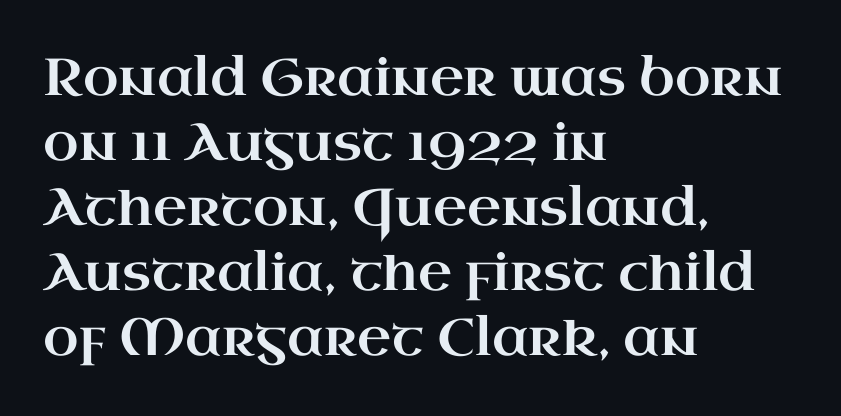
{"serif": "yes", "italic": "no", "width": "wide", "stroke_contrast": "high", "x_height": "small", "monospaced": "no", "underline": "no", "align": "left", "line_spacing": "normal", "line_spacing_ratio": 1.25, "letter_spacing": "normal", "letter_spacing_em": 0.0, "glyph_px": 52}
